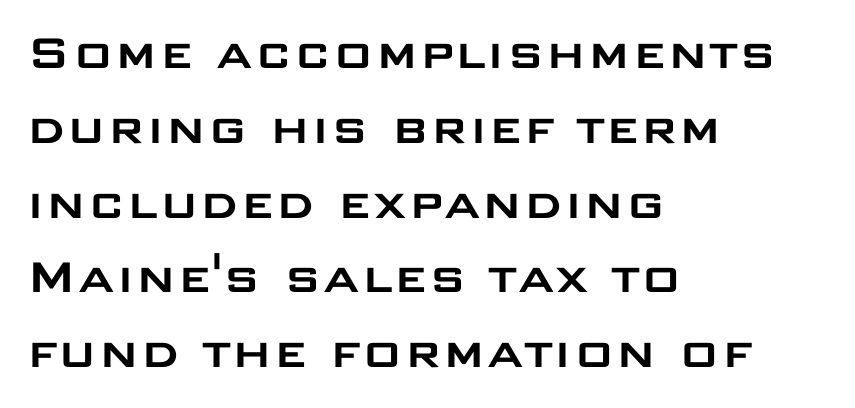
{"serif": "no", "italic": "no", "width": "wide", "stroke_contrast": "low", "x_height": "large", "monospaced": "no", "underline": "no", "align": "left", "line_spacing": "normal", "line_spacing_ratio": 1.36, "letter_spacing": "normal", "letter_spacing_em": 0.0, "glyph_px": 55}
